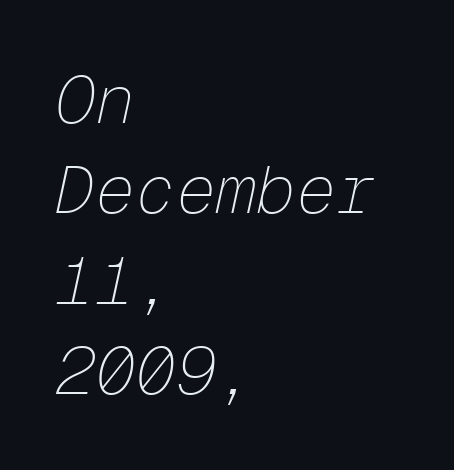
Typeset ragged right — the left edge is the straight one. Letter spacing: default. Unbolded letterforms with no extra heft. Students, observe: this is what conventionally led text looks like. This sample has the even, mechanical cadence of fixed-width lettering. Unmarked baselines from the first word to the last.
